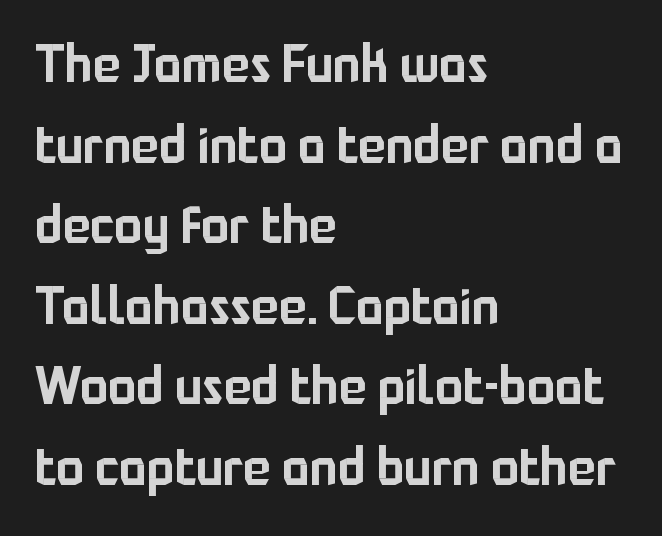
The text was rendered using a sans face with plain stroke endings. Is there much room between lines? A standard amount, neither cramped nor airy. The passage shown is typed in a proportional face where columns would drift. A typesetter would call this zero additional tracking. Descenders are the only things crossing below the line.
